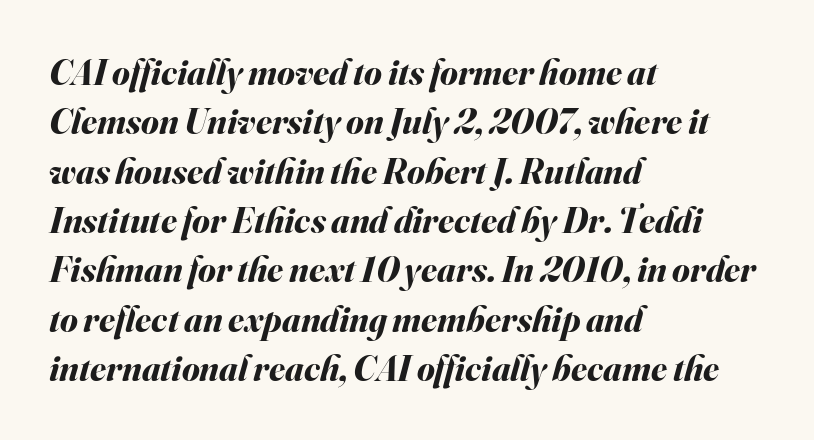
Looks like regular typesetting: each glyph gets only the width it needs. Summary of vertical rhythm: regular, with standard interline spacing. Would a proofreader flag this as italicized? Yes. The glyphs have the mass of a bold cut. The face used here is rendered with its standard letterfit.
